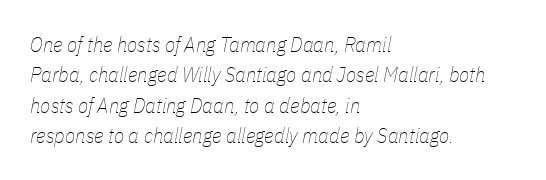
The image shows 21 px text type, italic (leaning right); set left-aligned, normal line spacing (1.45x), normal letter spacing, not underlined.
